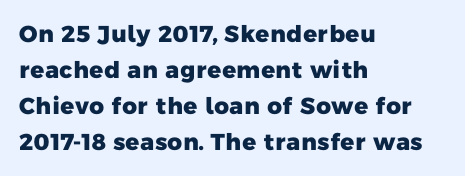
The setting favours the left margin, as ordinary paragraphs usually do. The rows are spaced the way most documents space them. The zone under the glyphs is completely vacant. Does extra space separate the letters? No, they use regular spacing.
